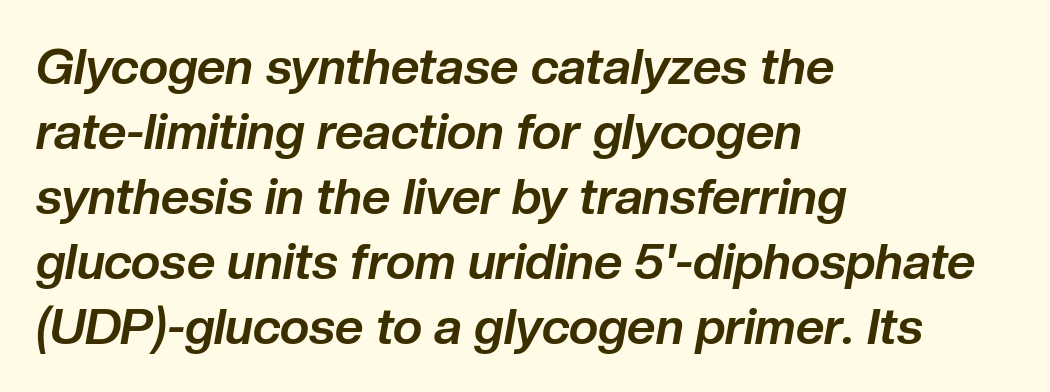
Bare-footed words on every line. The rag falls on the right side of this text block. Short note: letters normally spaced. The text carries the slant typical of an italic or oblique font.
